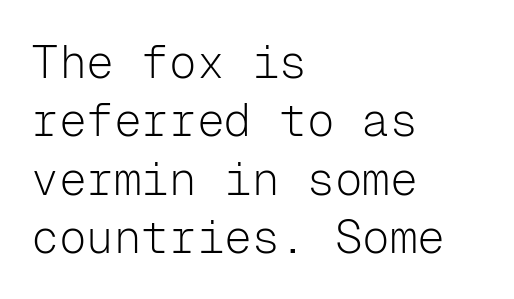
The image shows 46 px light sans-serif type, upright, monospaced; set left-aligned, normal line spacing (1.27x), normal letter spacing, not underlined; low stroke contrast and a medium x-height.
